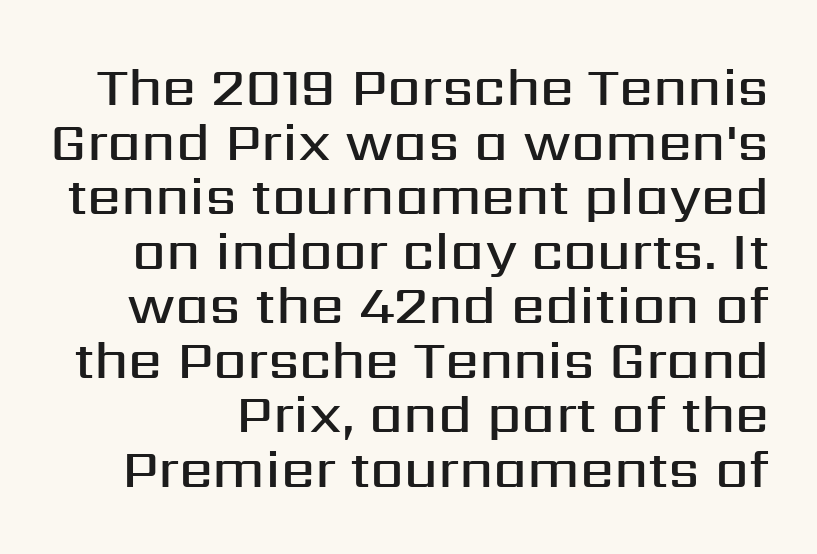
Q: Is the text bold? A: Semi-bold.
Q: Is the text italic (slanted)? A: No, it is upright.
Q: Is the typeface a serif or a sans-serif typeface? A: Sans-serif.
Q: Is the text underlined? A: No.
Q: Is the spacing between letters normal or unusually wide? A: Normal.
Q: Is the spacing between lines tight, normal or loose? A: Tight.
Q: Width (condensed, normal, or wide)? A: Normal.
Q: Stroke contrast? A: Medium.
Q: x-height? A: Medium.
Q: Monospaced? A: No.
